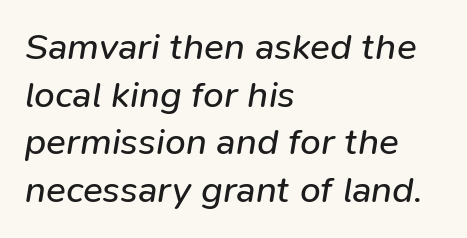
{"italic": "yes", "lean": "right", "slant_degrees": 9, "bold": "no", "weight": "regular", "width": "normal", "stroke_contrast": "low", "x_height": "medium", "monospaced": "no", "underline": "no", "align": "left", "line_spacing": "normal", "line_spacing_ratio": 1.29, "letter_spacing": "normal", "letter_spacing_em": 0.0, "glyph_px": 37}
